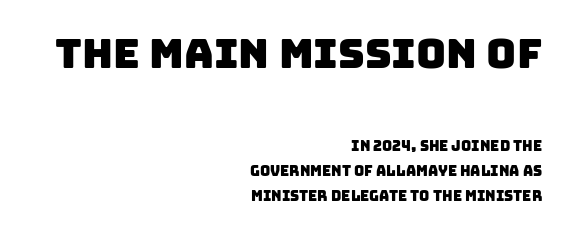
Q: Is the typeface a serif or a sans-serif typeface? A: Sans-serif.
Q: Is the text underlined? A: No.
Q: How is the paragraph aligned? A: Right-aligned.
Q: Is the spacing between letters normal or unusually wide? A: Normal.
Q: Which block of text is set in a larger size, the first (top) or the second (bottom)? A: The first (top) one.
Q: Width (condensed, normal, or wide)? A: Normal.
Q: Stroke contrast? A: Low.
Q: x-height? A: Large.
Q: Monospaced? A: No.
